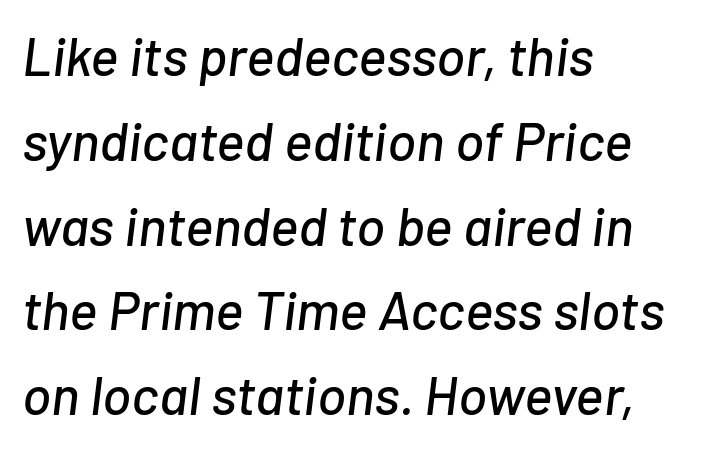
{"italic": "yes", "lean": "right", "slant_degrees": 7, "width": "normal", "stroke_contrast": "low", "x_height": "medium", "monospaced": "no", "underline": "no", "align": "left", "line_spacing": "normal", "line_spacing_ratio": 1.57, "letter_spacing": "normal", "letter_spacing_em": 0.0, "glyph_px": 54}
